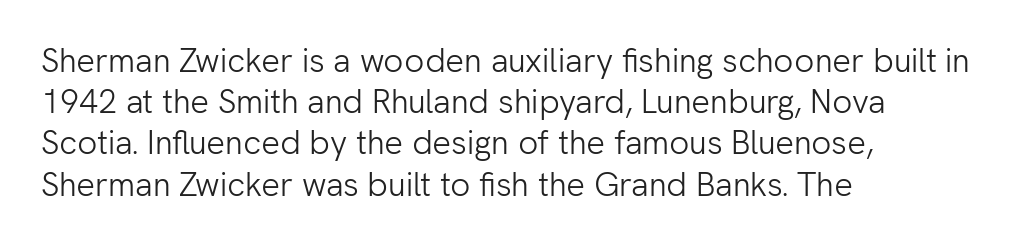
Q: Is the text bold? A: No.
Q: Is the text italic (slanted)? A: No, it is upright.
Q: Is the typeface a serif or a sans-serif typeface? A: Sans-serif.
Q: Is the text underlined? A: No.
Q: How is the paragraph aligned? A: Left-aligned.
Q: Is the spacing between letters normal or unusually wide? A: Normal.
Q: Is the spacing between lines tight, normal or loose? A: Normal.
Q: Width (condensed, normal, or wide)? A: Normal.
Q: Stroke contrast? A: Low.
Q: x-height? A: Medium.
Q: Monospaced? A: No.
